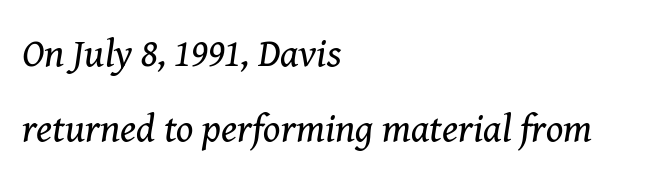
Q: Is the text bold? A: No.
Q: Is the text italic (slanted)? A: Yes, it leans right by about 8 degrees.
Q: Is the typeface a serif or a sans-serif typeface? A: Serif.
Q: Is the text underlined? A: No.
Q: How is the paragraph aligned? A: Left-aligned.
Q: Is the spacing between letters normal or unusually wide? A: Normal.
Q: Width (condensed, normal, or wide)? A: Normal.
Q: Stroke contrast? A: Medium.
Q: x-height? A: Medium.
Q: Monospaced? A: No.
